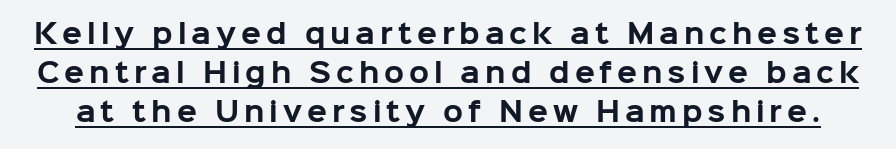
{"italic": "no", "bold": "yes", "underline": "yes", "line_spacing": "normal", "line_spacing_ratio": 1.5, "glyph_px": 26}
